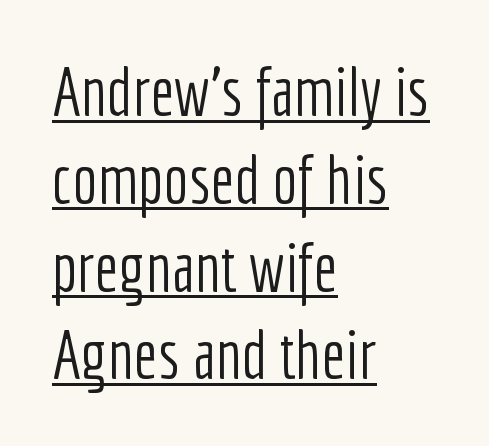
Q: Is the text bold? A: No.
Q: Is the text italic (slanted)? A: No, it is upright.
Q: Is the typeface a serif or a sans-serif typeface? A: Sans-serif.
Q: Is the text underlined? A: Yes.
Q: How is the paragraph aligned? A: Left-aligned.
Q: Is the spacing between letters normal or unusually wide? A: Normal.
Q: Is the spacing between lines tight, normal or loose? A: Normal.
Q: Width (condensed, normal, or wide)? A: Condensed.
Q: Stroke contrast? A: Low.
Q: x-height? A: Medium.
Q: Monospaced? A: No.
